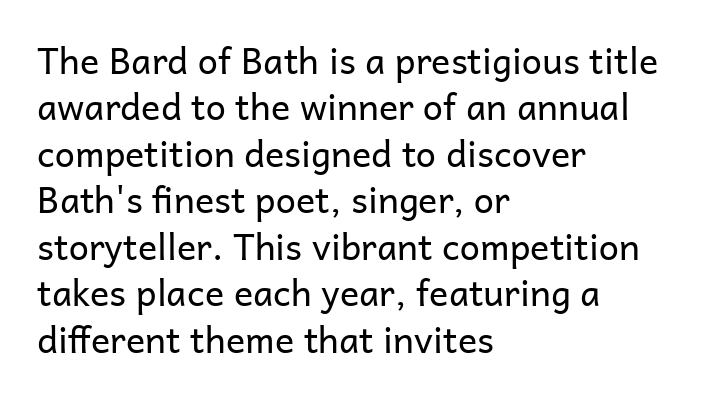
The image shows 36 px regular-weight sans-serif type, upright; set left-aligned, normal line spacing (1.29x), normal letter spacing, not underlined; low stroke contrast and a medium x-height.
